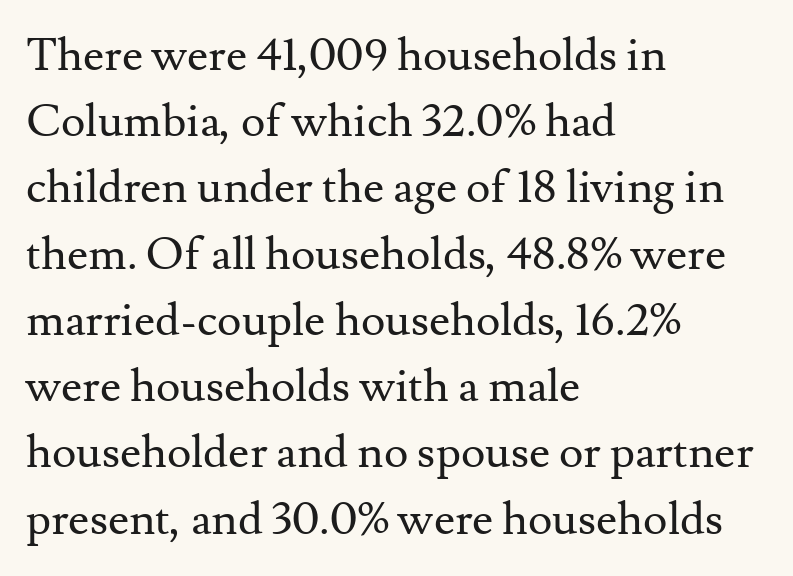
The image shows 46 px regular-weight serif type, upright; set left-aligned, normal line spacing (1.44x), normal letter spacing, not underlined; medium stroke contrast and a small x-height.
